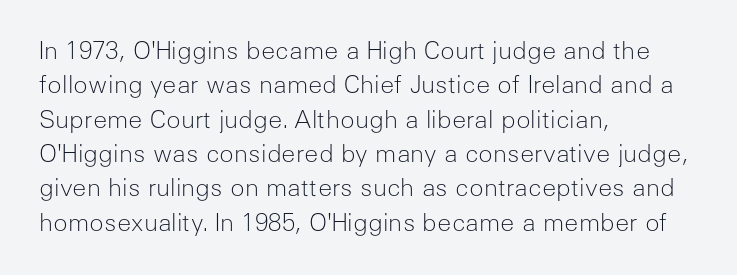
Q: Is the text bold? A: No.
Q: Is the text italic (slanted)? A: No, it is upright.
Q: Is the text underlined? A: No.
Q: How is the paragraph aligned? A: Left-aligned.
Q: Is the spacing between letters normal or unusually wide? A: Normal.
Q: Is the spacing between lines tight, normal or loose? A: Normal.
